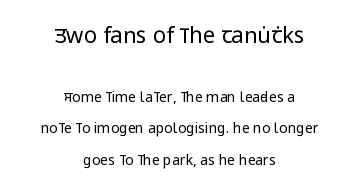
Q: Is the text bold? A: No.
Q: Is the text italic (slanted)? A: No, it is upright.
Q: Is the text underlined? A: No.
Q: How is the paragraph aligned? A: Centered.
Q: Is the spacing between letters normal or unusually wide? A: Normal.
Q: Is the spacing between lines tight, normal or loose? A: Loose.
Q: Which block of text is set in a larger size, the first (top) or the second (bottom)? A: The first (top) one.
